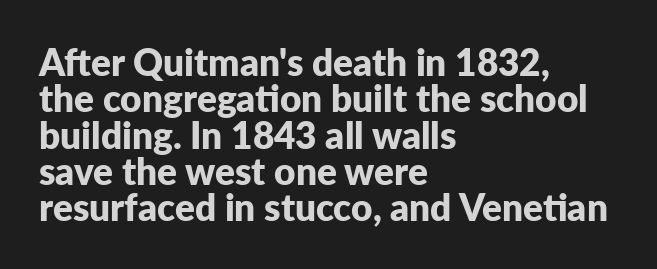
Q: Is the text bold? A: Yes.
Q: Is the text italic (slanted)? A: No, it is upright.
Q: Is the typeface a serif or a sans-serif typeface? A: Sans-serif.
Q: Is the text underlined? A: No.
Q: How is the paragraph aligned? A: Left-aligned.
Q: Is the spacing between letters normal or unusually wide? A: Normal.
Q: Is the spacing between lines tight, normal or loose? A: Tight.
Q: Width (condensed, normal, or wide)? A: Normal.
Q: Stroke contrast? A: Low.
Q: x-height? A: Medium.
Q: Monospaced? A: No.
